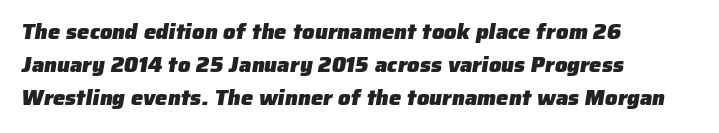
{"bold": "yes", "underline": "no", "align": "left", "line_spacing": "normal", "line_spacing_ratio": 1.5, "letter_spacing": "normal", "letter_spacing_em": 0.0, "glyph_px": 22}
